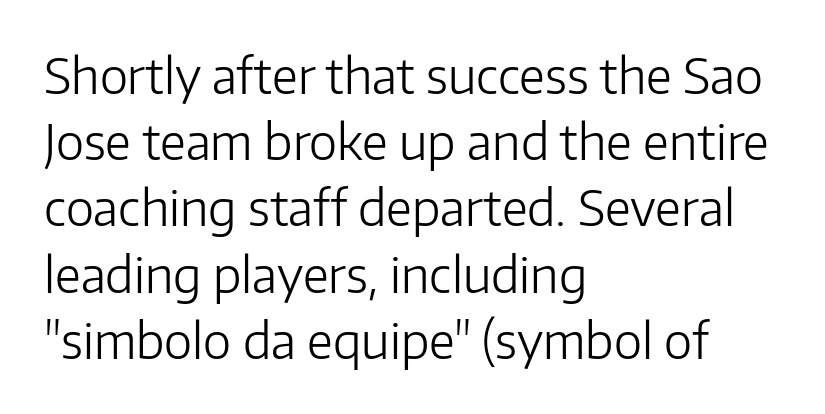
Q: Is the text bold? A: No.
Q: Is the text italic (slanted)? A: No, it is upright.
Q: Is the typeface a serif or a sans-serif typeface? A: Sans-serif.
Q: Is the text underlined? A: No.
Q: How is the paragraph aligned? A: Left-aligned.
Q: Is the spacing between letters normal or unusually wide? A: Normal.
Q: Is the spacing between lines tight, normal or loose? A: Normal.
Q: Width (condensed, normal, or wide)? A: Normal.
Q: Stroke contrast? A: Low.
Q: x-height? A: Medium.
Q: Monospaced? A: No.
